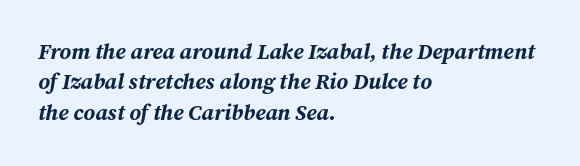
The compositor pushed each line to the left boundary. Thick stems and heavy bowls — unmistakably bold. Notice how the stems are inclined rather than vertical — that's the hallmark of italics. Rule under the text: the space is simply empty.
